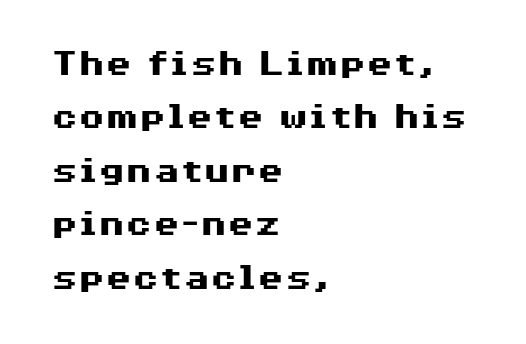
Note the varied advance widths — an 'i' is clearly narrower than an 'm'. The space between consecutive lines is moderate. Look at the stroke-to-counter ratio: heavy, a bold. Compared with a centered layout, this one pins lines to the left instead. Descenders are the only things crossing below the line. Italic? Not at all — the glyphs are vertical.
